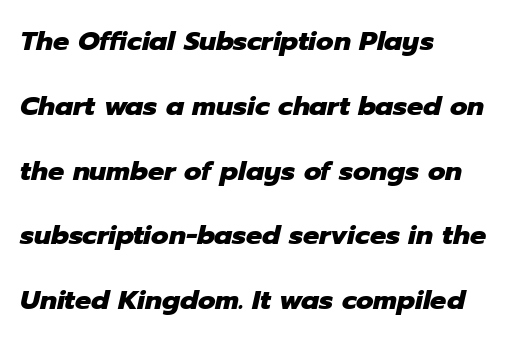
Q: Is the text bold? A: Yes.
Q: Is the text italic (slanted)? A: Yes, it leans right by about 12 degrees.
Q: Is the text underlined? A: No.
Q: How is the paragraph aligned? A: Left-aligned.
Q: Is the spacing between letters normal or unusually wide? A: Normal.
Q: Is the spacing between lines tight, normal or loose? A: Loose.
